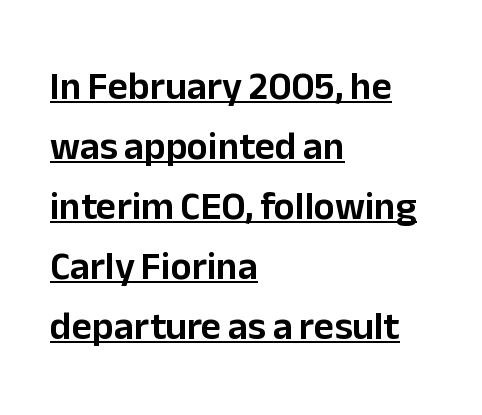
Is this a fixed-width face? No — the glyphs have proportional, varying widths. The type is set solid horizontally, with unmodified tracking. Caption: lettering with a line underneath. One glance says typical: line gaps are just what's usual. Serifs: no, the terminals of the letterforms are clean. Style check: upright.
